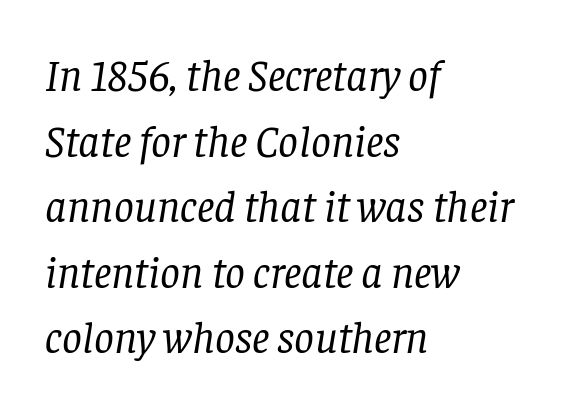
The space beneath each line is pristine and unruled. Notice how descenders clear the ascenders below comfortably — that's standard leading. When letters slant like this, we call the style italic. Visually the block forms a straight wall on the left and a jagged coastline on the right. Do the characters align in a grid? No, the font is proportional. A light-to-regular cut is what we see here.
